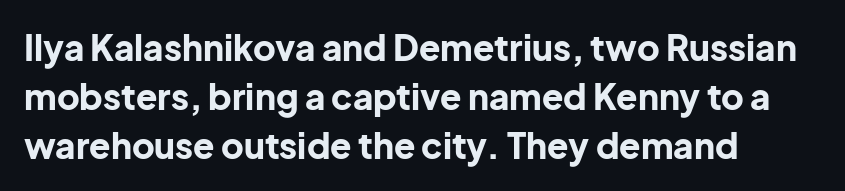
{"serif": "no", "italic": "no", "bold": "yes", "weight": "bold", "width": "normal", "stroke_contrast": "low", "x_height": "medium", "monospaced": "no", "underline": "no", "align": "left", "line_spacing": "normal", "line_spacing_ratio": 1.4, "letter_spacing": "normal", "letter_spacing_em": 0.0, "glyph_px": 35}
